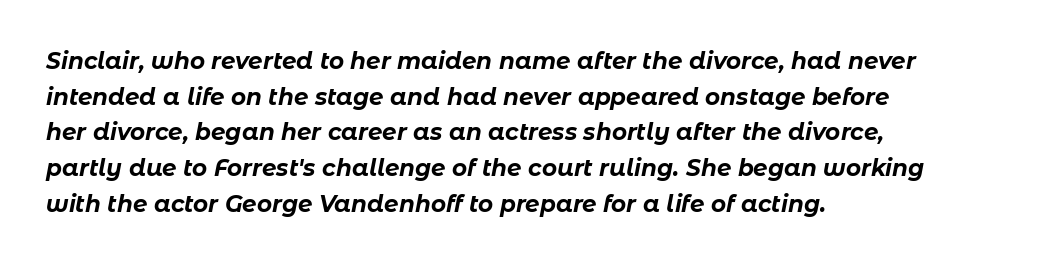
The image shows 23 px bold type, italic (leaning right); set left-aligned, normal line spacing (1.55x), normal letter spacing, not underlined.
